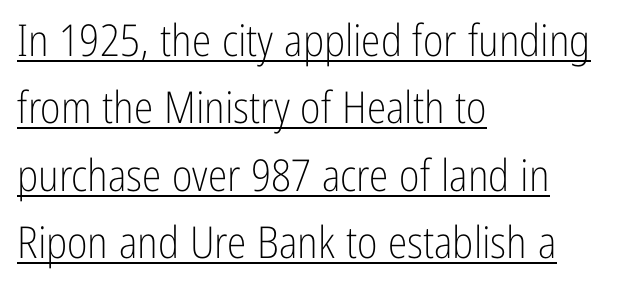
{"serif": "no", "italic": "no", "bold": "no", "weight": "light", "width": "condensed", "stroke_contrast": "low", "x_height": "medium", "monospaced": "no", "underline": "yes", "align": "left", "line_spacing": "normal", "line_spacing_ratio": 1.53, "letter_spacing": "normal", "letter_spacing_em": 0.0, "glyph_px": 44}
